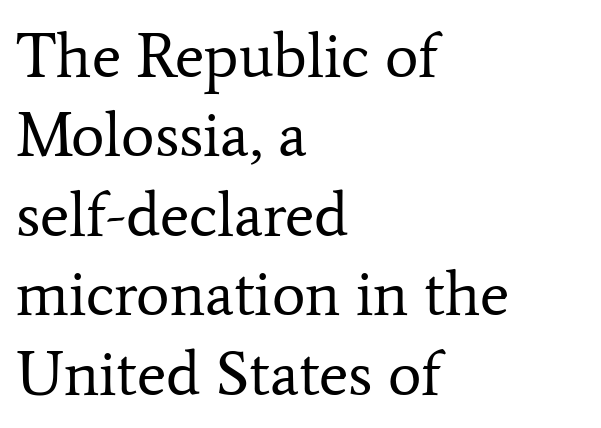
The image shows 63 px regular-weight serif type, upright; set left-aligned, normal line spacing (1.26x), normal letter spacing, not underlined; low stroke contrast and a medium x-height.
